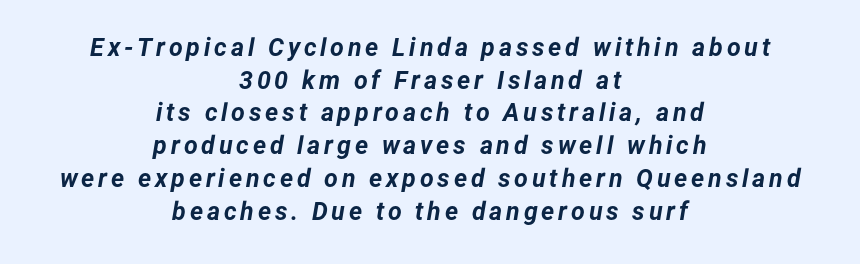
{"italic": "yes", "lean": "right", "slant_degrees": 12, "bold": "yes", "underline": "no", "align": "center", "line_spacing": "normal", "line_spacing_ratio": 1.31, "glyph_px": 25}
